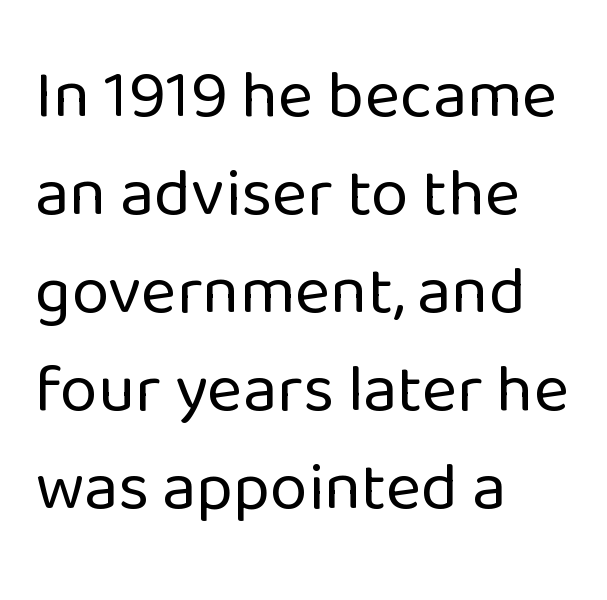
{"serif": "no", "italic": "no", "bold": "no", "weight": "regular", "width": "normal", "stroke_contrast": "low", "x_height": "medium", "monospaced": "no", "underline": "no", "align": "left", "line_spacing": "normal", "line_spacing_ratio": 1.44, "letter_spacing": "normal", "letter_spacing_em": 0.0, "glyph_px": 68}
